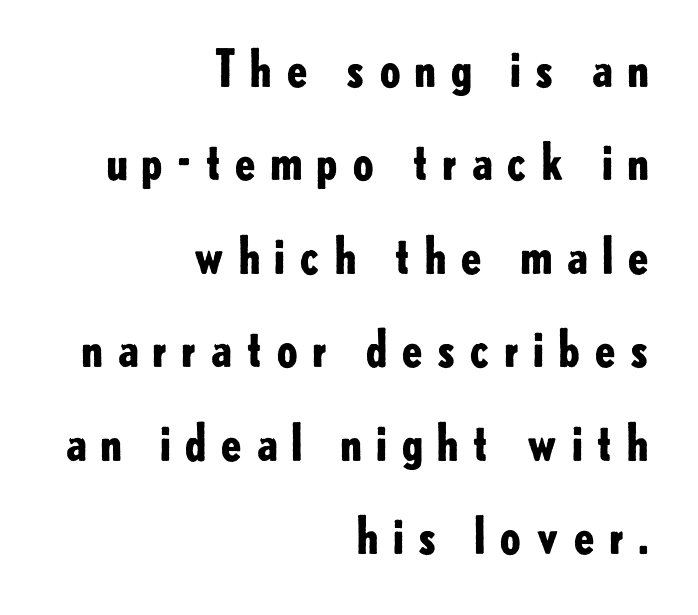
Q: Is the text bold? A: Yes.
Q: Is the text italic (slanted)? A: No, it is upright.
Q: Is the typeface a serif or a sans-serif typeface? A: Sans-serif.
Q: Is the text underlined? A: No.
Q: How is the paragraph aligned? A: Right-aligned.
Q: Is the spacing between letters normal or unusually wide? A: Unusually wide.
Q: Width (condensed, normal, or wide)? A: Normal.
Q: Stroke contrast? A: Low.
Q: x-height? A: Small.
Q: Monospaced? A: No.
